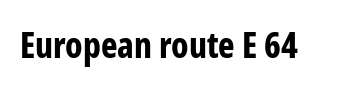
The image shows 35 px bold, condensed sans-serif type, upright; set normal letter spacing, not underlined; low stroke contrast and a medium x-height.
